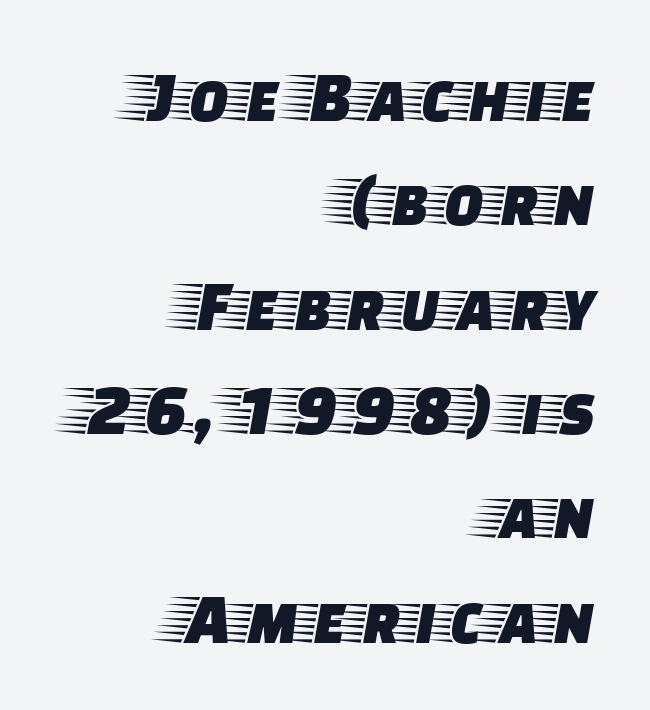
Nothing unusual about the tracking: characters are spaced as the font intends. A typesetter would call this leading conventional body-copy spacing. Character widths vary here, with narrow letters taking less room than wide ones.
